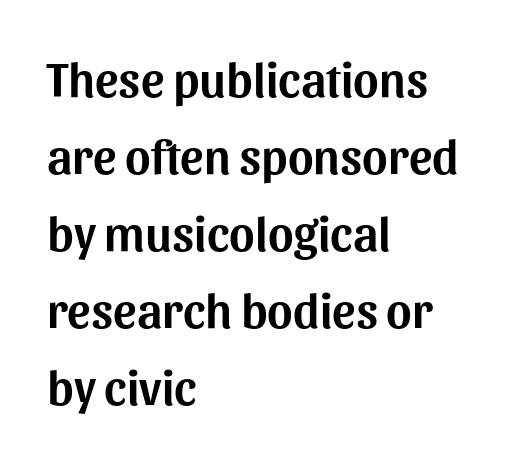
The image shows 49 px sans-serif type, upright; set left-aligned, normal line spacing (1.57x), normal letter spacing, not underlined; medium stroke contrast and a medium x-height.
